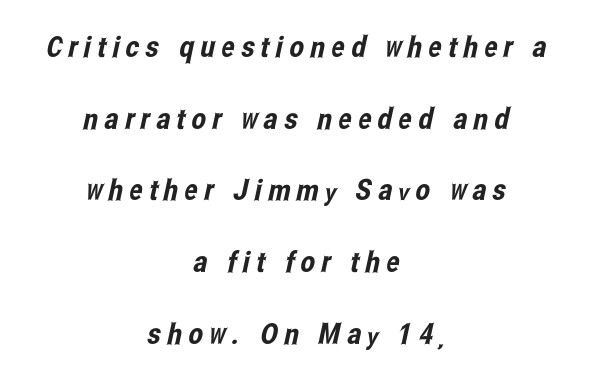
Q: Is the typeface a serif or a sans-serif typeface? A: Sans-serif.
Q: Is the text underlined? A: No.
Q: How is the paragraph aligned? A: Centered.
Q: Is the spacing between letters normal or unusually wide? A: Unusually wide.
Q: Is the spacing between lines tight, normal or loose? A: Loose.
Q: Width (condensed, normal, or wide)? A: Condensed.
Q: Stroke contrast? A: Low.
Q: x-height? A: Medium.
Q: Monospaced? A: No.
